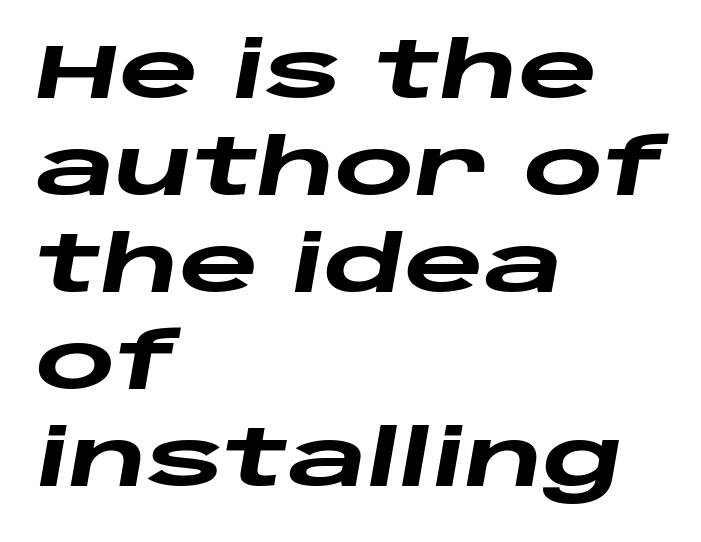
The image shows 77 px heavy, wide type, italic (leaning right); set left-aligned, normal line spacing (1.26x), normal letter spacing, not underlined; low stroke contrast and a large x-height.
